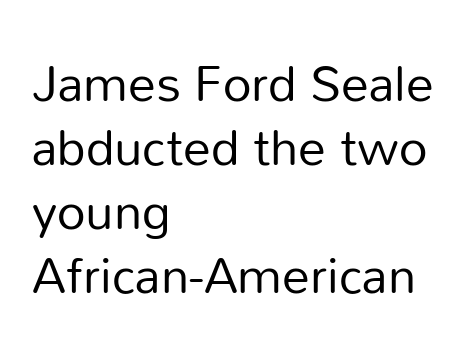
Q: Is the text bold? A: No.
Q: Is the text italic (slanted)? A: No, it is upright.
Q: Is the typeface a serif or a sans-serif typeface? A: Sans-serif.
Q: Is the text underlined? A: No.
Q: How is the paragraph aligned? A: Left-aligned.
Q: Is the spacing between letters normal or unusually wide? A: Normal.
Q: Is the spacing between lines tight, normal or loose? A: Normal.
Q: Width (condensed, normal, or wide)? A: Normal.
Q: Stroke contrast? A: Low.
Q: x-height? A: Medium.
Q: Monospaced? A: No.
